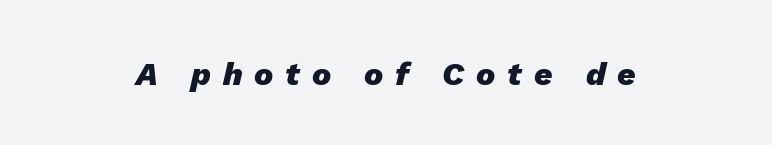
This sample uses expanded letter spacing, leaving extra air between glyphs. The whole block is typeset with a tilt. The lines in this sample share a center point and differ in where they start and stop. Do the characters align in a grid? No, the font is proportional. The letters are bold, with thick, heavy strokes.
